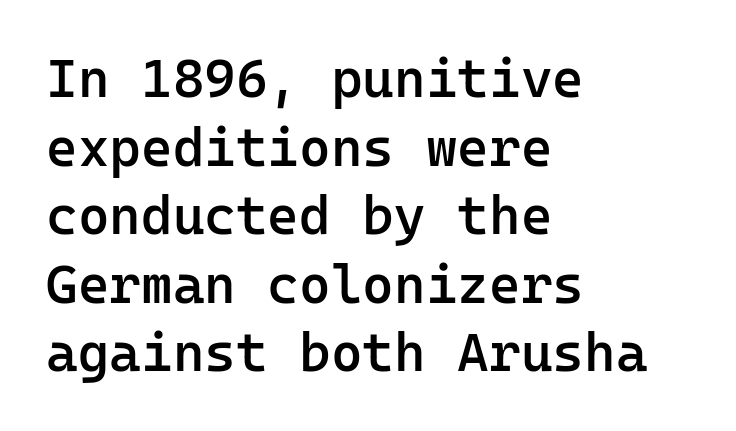
Every letter is mildly thick-stroked: semibold rather than bold. A sans-serif font was chosen for this passage. Descender tails drop into unmarked territory. This is the regular roman posture of the typeface.
